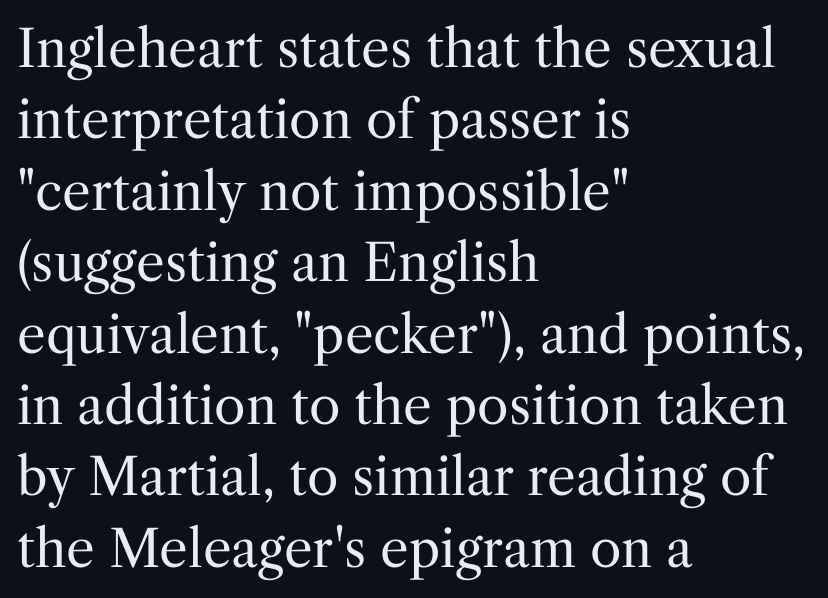
{"serif": "yes", "italic": "no", "bold": "no", "weight": "regular", "width": "normal", "stroke_contrast": "medium", "x_height": "medium", "monospaced": "no", "underline": "no", "align": "left", "line_spacing": "normal", "line_spacing_ratio": 1.4, "letter_spacing": "normal", "letter_spacing_em": 0.0, "glyph_px": 51}
